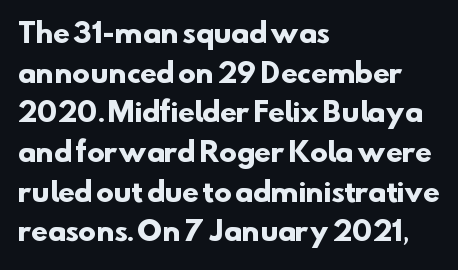
How heavy is the stroke? Heavy — this is a bold. Does the leading feel generous? No, just average. Clear beneath every line of the passage. In terms of letterspacing, this is plain default setting.
